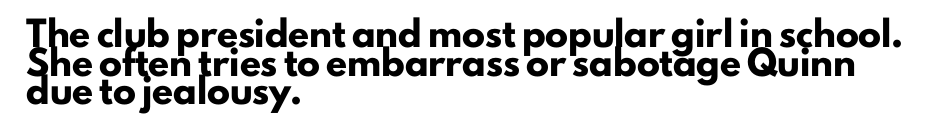
The image shows 23 px bold type, upright; set left-aligned, line spacing 1.24x, normal letter spacing, not underlined.
